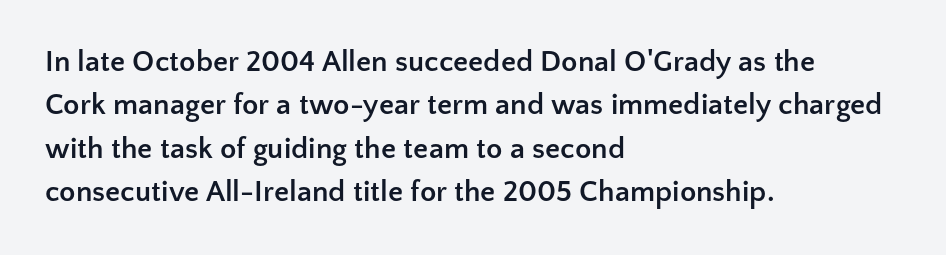
Q: Is the text bold? A: Yes.
Q: Is the text italic (slanted)? A: No, it is upright.
Q: Is the typeface a serif or a sans-serif typeface? A: Sans-serif.
Q: Is the text underlined? A: No.
Q: How is the paragraph aligned? A: Left-aligned.
Q: Is the spacing between letters normal or unusually wide? A: Normal.
Q: Is the spacing between lines tight, normal or loose? A: Normal.
Q: Width (condensed, normal, or wide)? A: Normal.
Q: Stroke contrast? A: Low.
Q: x-height? A: Medium.
Q: Monospaced? A: No.
